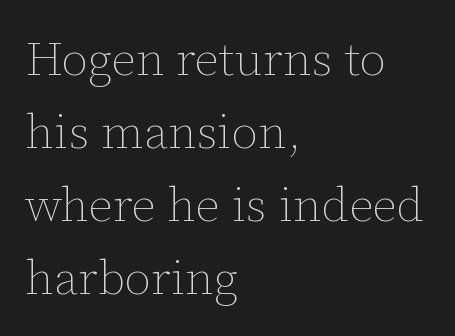
{"italic": "no", "bold": "no", "weight": "thin", "width": "normal", "stroke_contrast": "low", "x_height": "medium", "monospaced": "no", "underline": "no", "align": "left", "line_spacing": "normal", "line_spacing_ratio": 1.52, "letter_spacing": "normal", "letter_spacing_em": 0.0, "glyph_px": 48}
